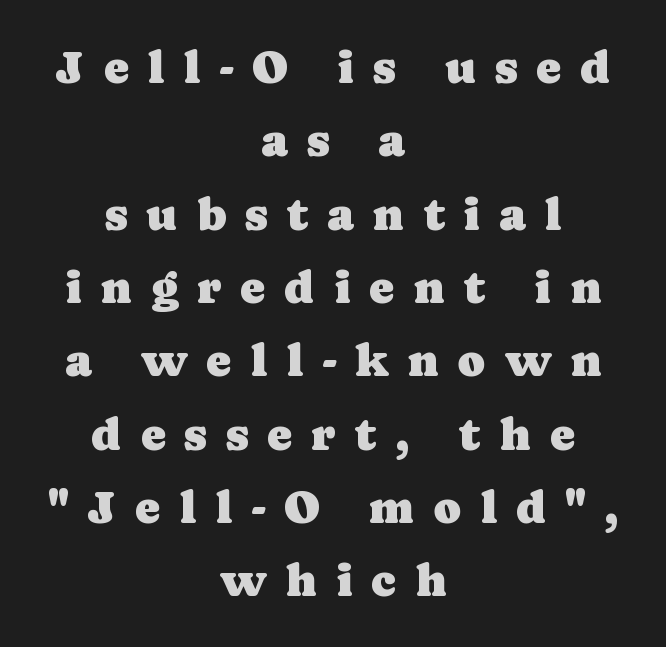
Q: Is the text italic (slanted)? A: No, it is upright.
Q: Is the typeface a serif or a sans-serif typeface? A: Serif.
Q: Is the text underlined? A: No.
Q: How is the paragraph aligned? A: Centered.
Q: Is the spacing between letters normal or unusually wide? A: Unusually wide.
Q: Is the spacing between lines tight, normal or loose? A: Normal.
Q: Width (condensed, normal, or wide)? A: Normal.
Q: Stroke contrast? A: Low.
Q: x-height? A: Medium.
Q: Monospaced? A: No.
